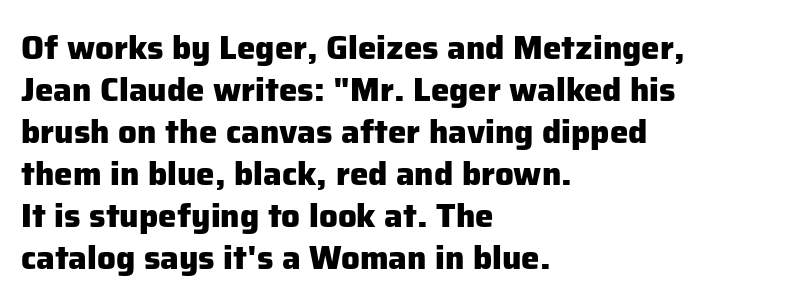
The image shows 33 px heavy sans-serif type, upright; set left-aligned, normal line spacing (1.27x), normal letter spacing, not underlined; low stroke contrast and a medium x-height.
